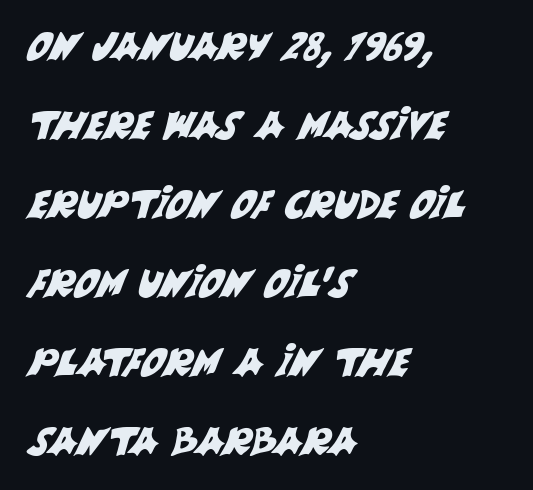
{"serif": "no", "width": "normal", "stroke_contrast": "medium", "x_height": "large", "monospaced": "no", "underline": "no", "align": "left", "line_spacing": "loose", "line_spacing_ratio": 2.08, "letter_spacing": "normal", "letter_spacing_em": 0.0, "glyph_px": 38}
